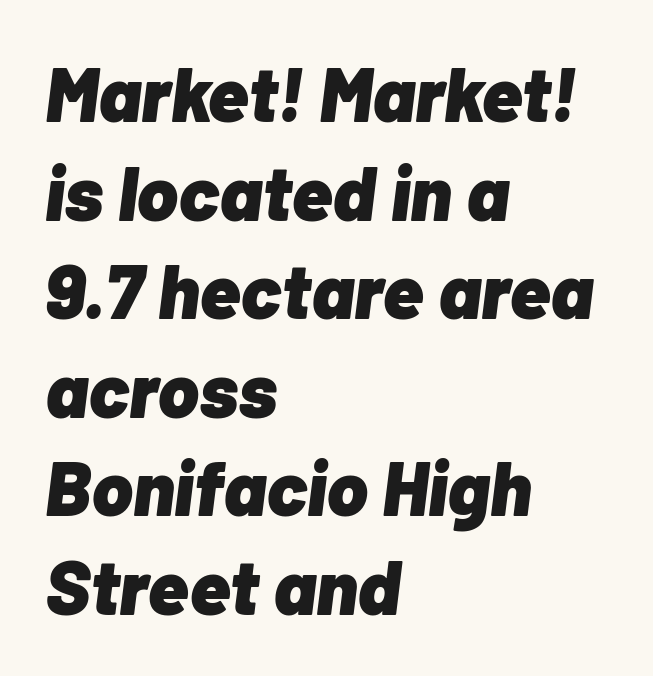
The image shows 77 px heavy type, italic (leaning right); set left-aligned, normal line spacing (1.28x), normal letter spacing, not underlined; low stroke contrast and a medium x-height.
